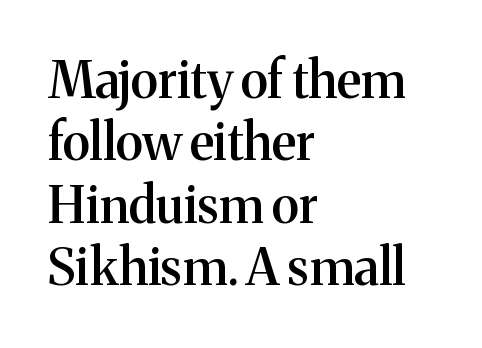
Q: Is the text bold? A: Semi-bold.
Q: Is the text italic (slanted)? A: No, it is upright.
Q: Is the typeface a serif or a sans-serif typeface? A: Serif.
Q: Is the text underlined? A: No.
Q: How is the paragraph aligned? A: Left-aligned.
Q: Is the spacing between letters normal or unusually wide? A: Normal.
Q: Is the spacing between lines tight, normal or loose? A: Normal.
Q: Width (condensed, normal, or wide)? A: Normal.
Q: Stroke contrast? A: Medium.
Q: x-height? A: Medium.
Q: Monospaced? A: No.
